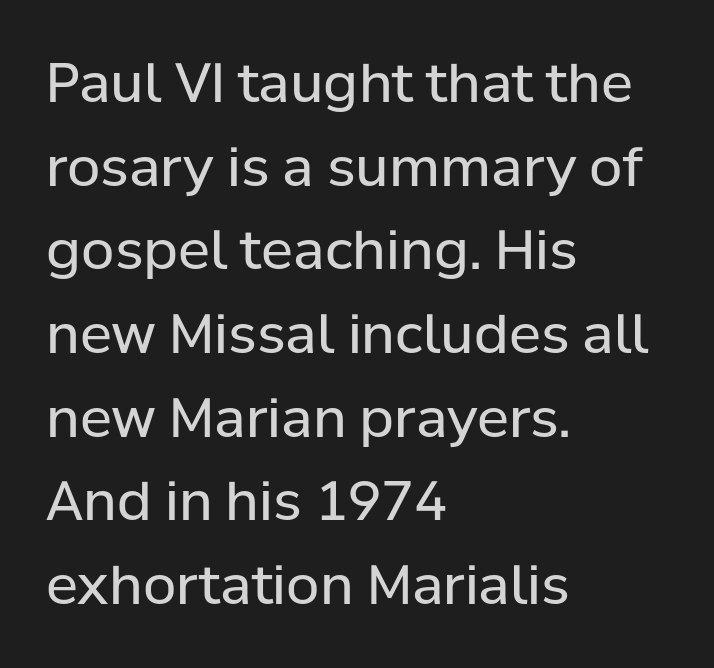
The baseline area is clear. Horizontal alignment here is leftward, the default for most running prose. Note: no serifs on the glyphs. Does extra space separate the letters? No, they use regular spacing. The passage shown is typed in a proportional face where columns would drift.
